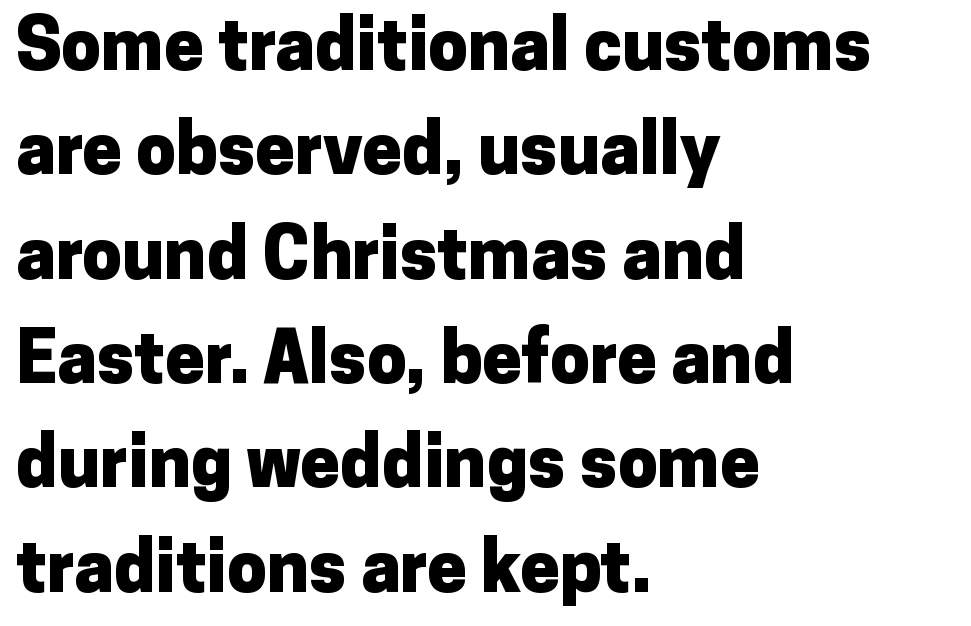
{"serif": "no", "italic": "no", "bold": "yes", "weight": "heavy", "width": "normal", "stroke_contrast": "low", "x_height": "medium", "monospaced": "no", "underline": "no", "align": "left", "line_spacing": "normal", "line_spacing_ratio": 1.47, "letter_spacing": "normal", "letter_spacing_em": 0.0, "glyph_px": 71}
